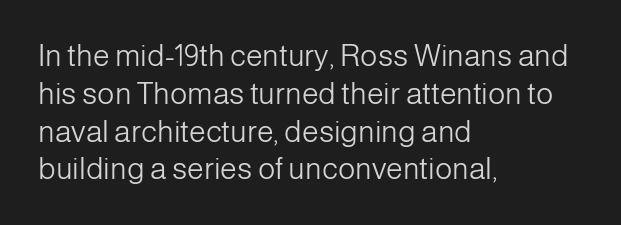
Q: Is the text bold? A: No.
Q: Is the text italic (slanted)? A: No, it is upright.
Q: Is the typeface a serif or a sans-serif typeface? A: Sans-serif.
Q: Is the text underlined? A: No.
Q: How is the paragraph aligned? A: Left-aligned.
Q: Is the spacing between letters normal or unusually wide? A: Normal.
Q: Is the spacing between lines tight, normal or loose? A: Normal.
Q: Width (condensed, normal, or wide)? A: Normal.
Q: Stroke contrast? A: Low.
Q: x-height? A: Medium.
Q: Monospaced? A: No.
